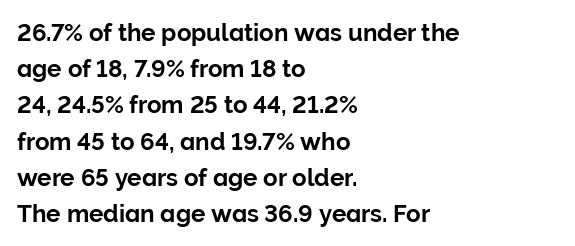
{"italic": "no", "underline": "no", "align": "left", "line_spacing": "normal", "line_spacing_ratio": 1.51, "letter_spacing": "normal", "letter_spacing_em": 0.0, "glyph_px": 24}
